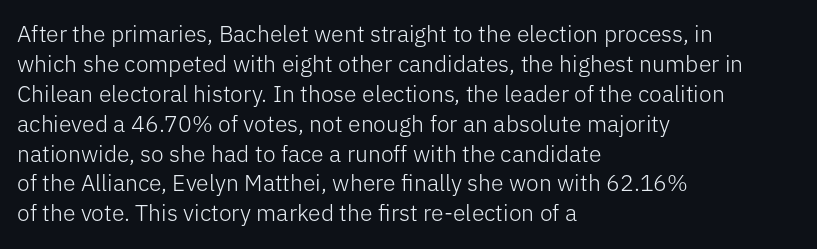
The image shows 23 px text type, upright; set left-aligned, normal line spacing (1.3x), normal letter spacing, not underlined.
